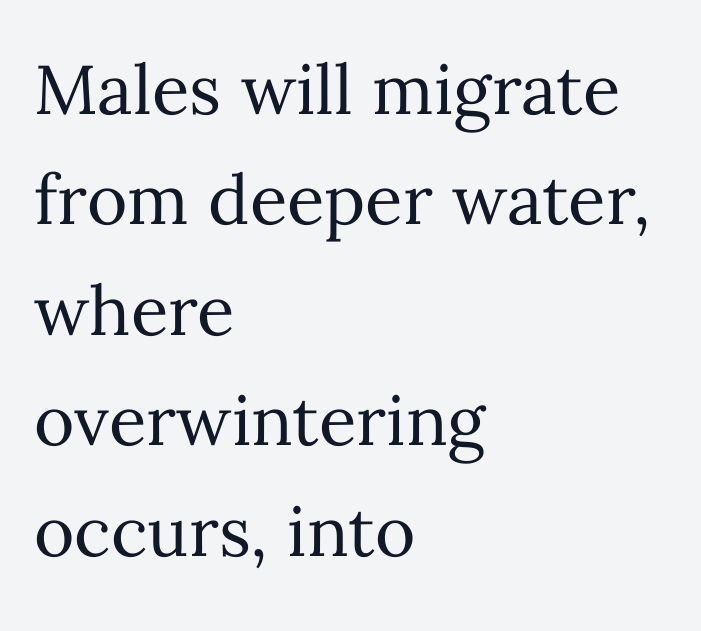
The image shows 69 px regular-weight type, upright; set left-aligned, normal line spacing (1.6x), normal letter spacing, not underlined; medium stroke contrast and a medium x-height.
